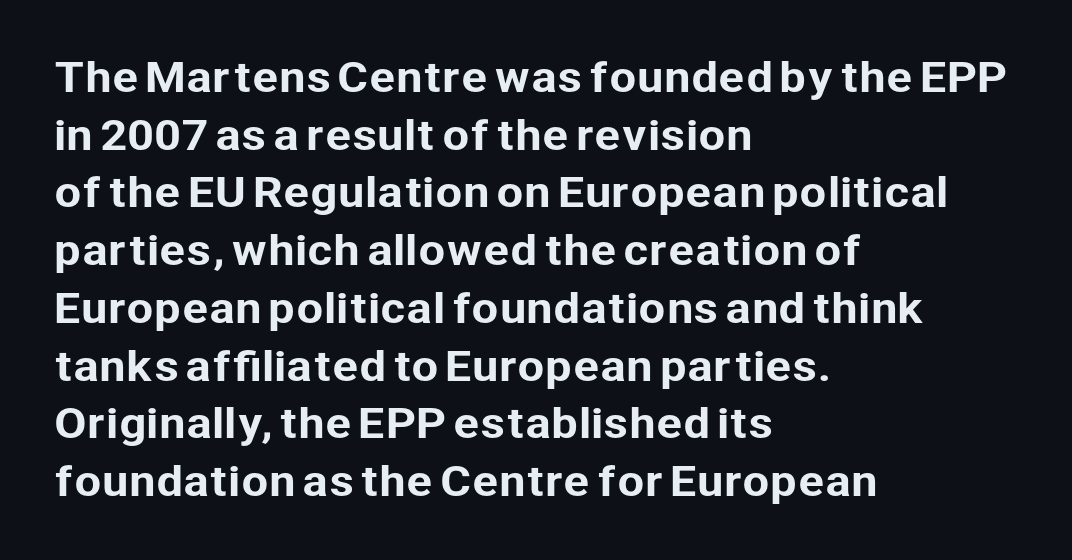
The image shows 39 px sans-serif type, upright; set left-aligned, normal line spacing (1.48x), normal letter spacing, not underlined; low stroke contrast and a medium x-height.
